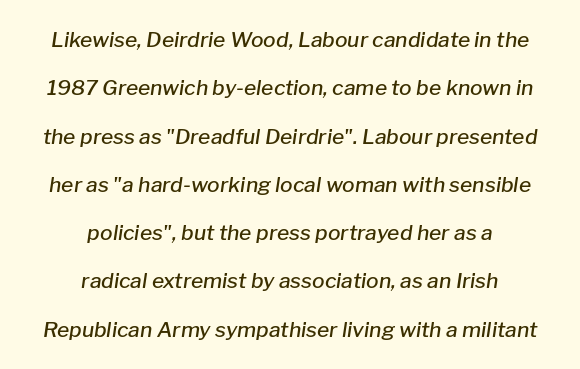
The image shows 21 px text type, italic (leaning right); set centered, loose line spacing (2.3x), normal letter spacing, not underlined.
